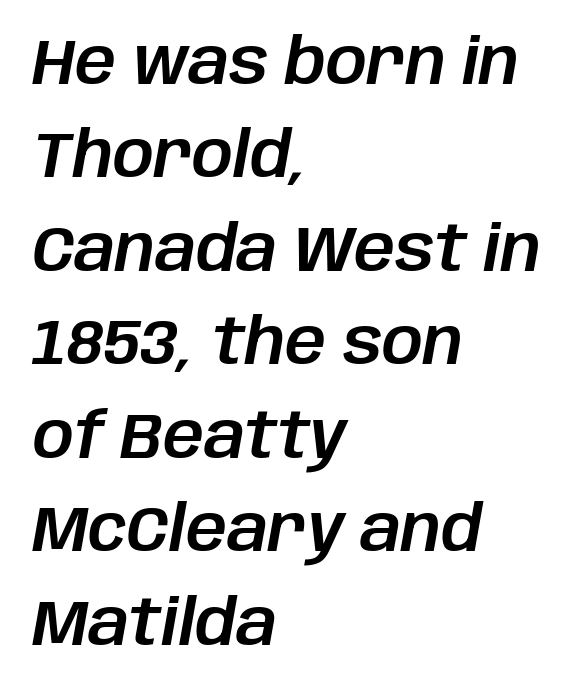
Q: Is the text italic (slanted)? A: Yes, it leans right by about 10 degrees.
Q: Is the text underlined? A: No.
Q: How is the paragraph aligned? A: Left-aligned.
Q: Is the spacing between letters normal or unusually wide? A: Normal.
Q: Is the spacing between lines tight, normal or loose? A: Normal.
Q: Width (condensed, normal, or wide)? A: Normal.
Q: Stroke contrast? A: Low.
Q: x-height? A: Large.
Q: Monospaced? A: No.
